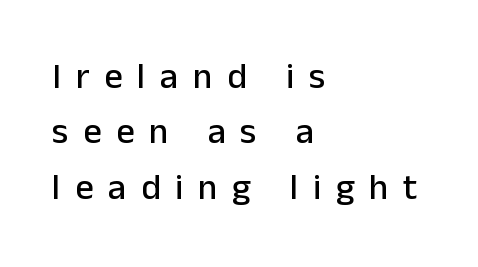
Leading matches the norm, producing a regular column. Nobody drew a line under any word here. These lines were composed using upright roman letters. Unlike a traditional serif, this face leaves its strokes unadorned. A typesetter would call this proportional, since set widths differ per character. Is the block centered? No — it sits flush against the left margin.
